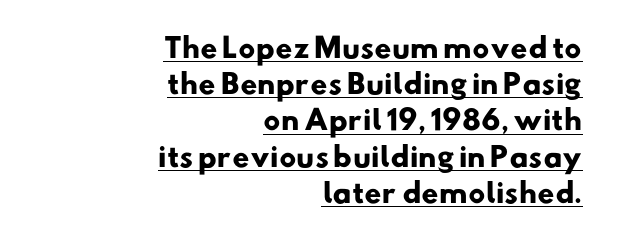
Its strokes are broad and dark, the hallmark of bold type. Notice how a bar underscores the lettering throughout. One glance says typical: line gaps are just what's usual. The paragraph has a hard right edge and a soft left edge. Observe the ordinary spacing: letters are neighbours, not strangers.
